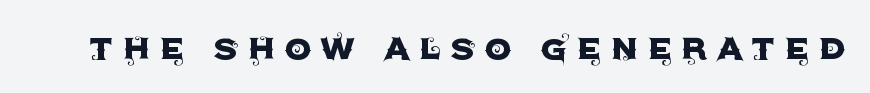
The image shows 43 px sans-serif type, upright; set unusually wide letter spacing (+0.2 em), not underlined; a large x-height.
